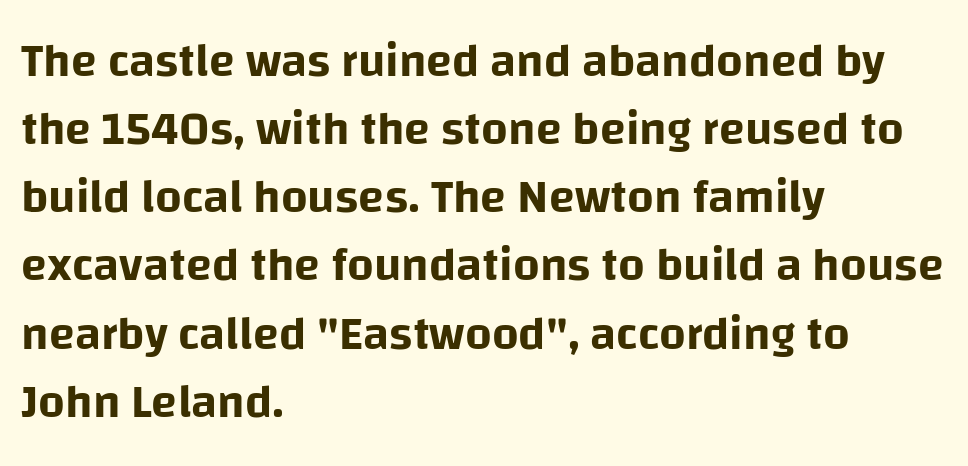
Teacher's note: observe the even left margin — that is flush-left alignment. The string is rendered with underlining switched off. Character widths vary here, with narrow letters taking less room than wide ones. Rows of type keep a routine distance in the vertical direction. Inter-character spacing is left at the font's built-in metrics. The letters carry no serifs — their stems end cleanly without finishing strokes.
